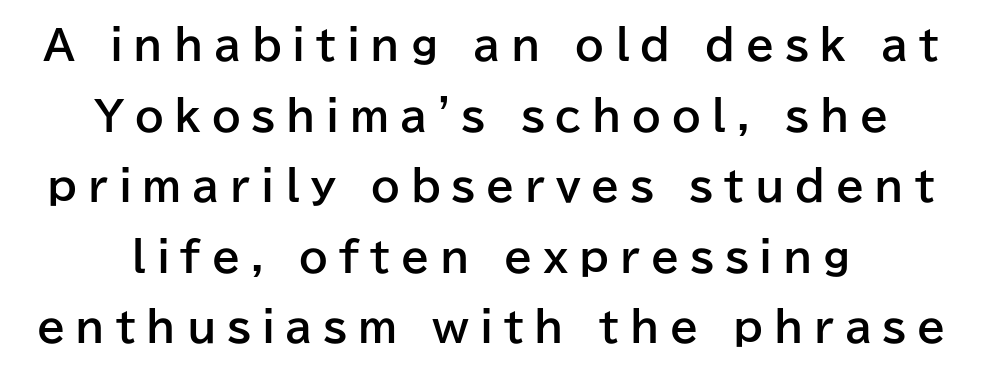
Q: Is the text bold? A: Yes.
Q: Is the text italic (slanted)? A: No, it is upright.
Q: Is the typeface a serif or a sans-serif typeface? A: Sans-serif.
Q: Is the text underlined? A: No.
Q: How is the paragraph aligned? A: Centered.
Q: Is the spacing between letters normal or unusually wide? A: Unusually wide.
Q: Width (condensed, normal, or wide)? A: Normal.
Q: Stroke contrast? A: Low.
Q: x-height? A: Medium.
Q: Monospaced? A: No.
